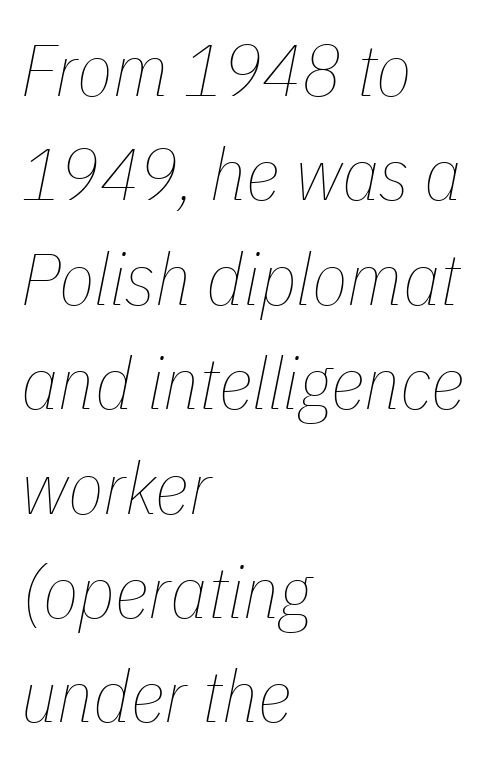
{"italic": "yes", "lean": "right", "slant_degrees": 11, "bold": "no", "weight": "thin", "width": "condensed", "stroke_contrast": "low", "x_height": "medium", "monospaced": "no", "underline": "no", "align": "left", "line_spacing": "normal", "line_spacing_ratio": 1.43, "letter_spacing": "normal", "letter_spacing_em": 0.0, "glyph_px": 73}
